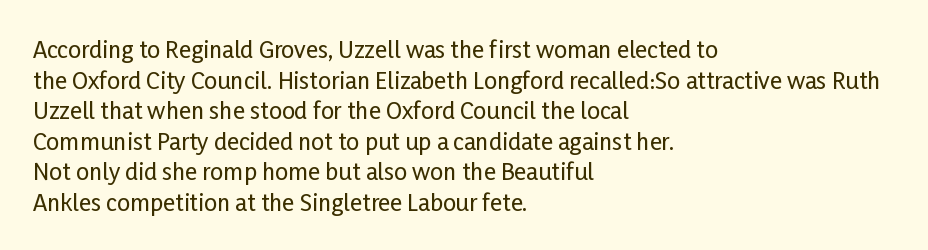
A typesetter would call this leading conventional body-copy spacing. No italicization has been applied; the sample stays upright. Tracking value appears to be zero — textbook default spacing. Short and long lines alike share a common starting point at left. Decoration check: the copy has no underline.
